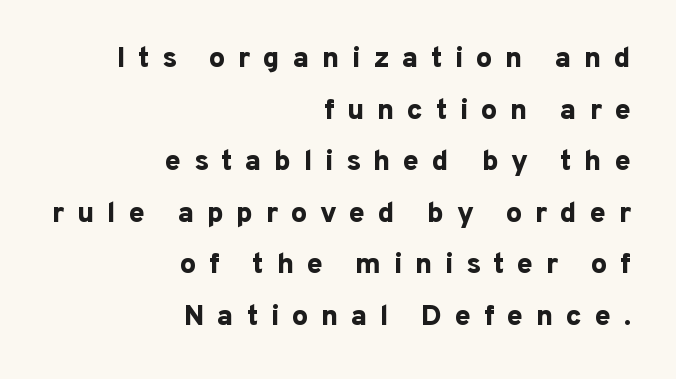
{"serif": "no", "italic": "no", "bold": "yes", "weight": "bold", "width": "normal", "stroke_contrast": "low", "x_height": "medium", "monospaced": "no", "underline": "no", "align": "right", "line_spacing_ratio": 1.78, "letter_spacing": "wide", "letter_spacing_em": 0.43, "glyph_px": 29}
